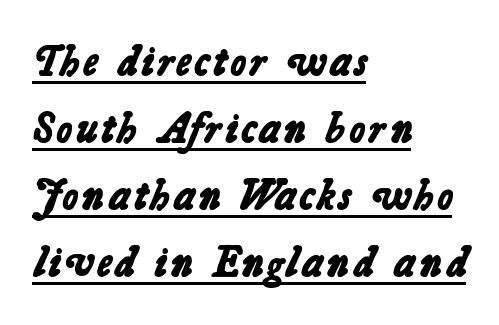
The image shows 43 px bold sans-serif type; set left-aligned, normal line spacing (1.56x), normal letter spacing, underlined; low stroke contrast and a medium x-height.
